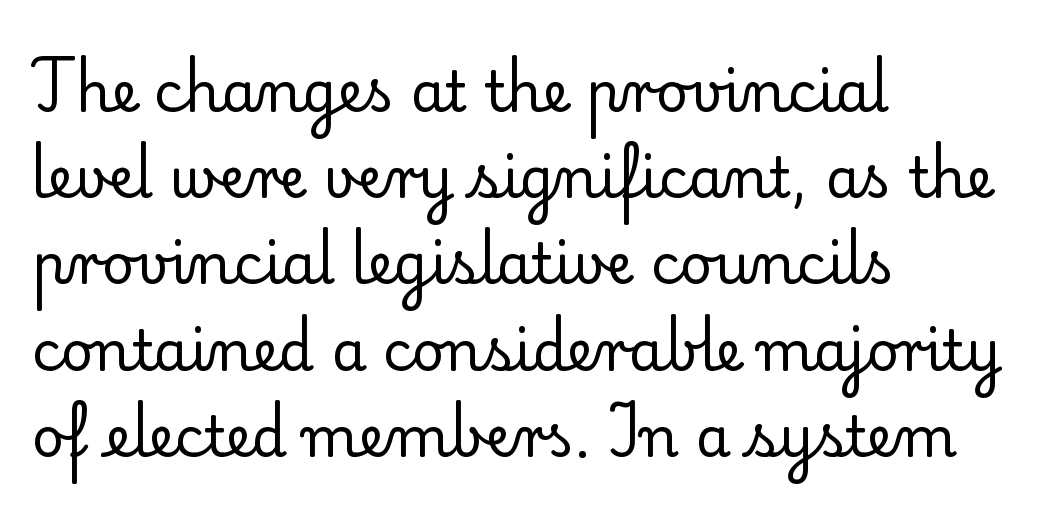
The image shows 56 px regular-weight serif type, upright; set left-aligned, normal line spacing (1.54x), normal letter spacing, not underlined; low stroke contrast and a small x-height.
